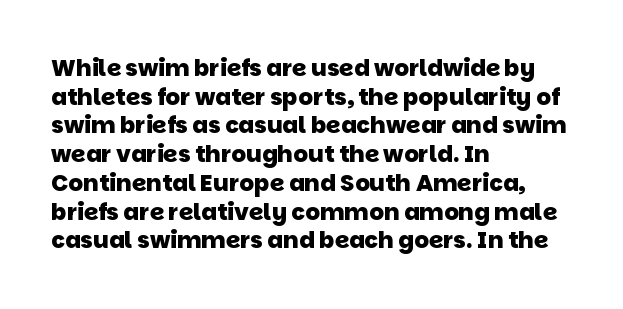
Notice how descenders clear the ascenders below comfortably — that's standard leading. The tracking reads as untouched default to a designer's eye. Stroke thickness is high; the sample reads as a true bold. Descenders hang freely into open space.
